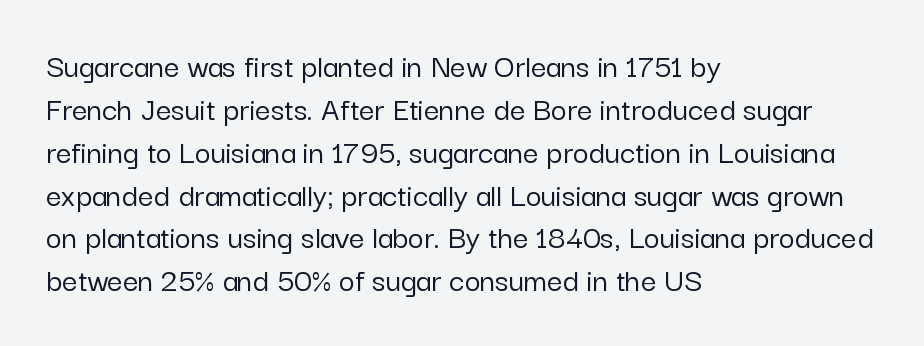
The image shows 34 px sans-serif type, upright; set left-aligned, normal line spacing (1.26x), normal letter spacing, not underlined; low stroke contrast and a medium x-height.
